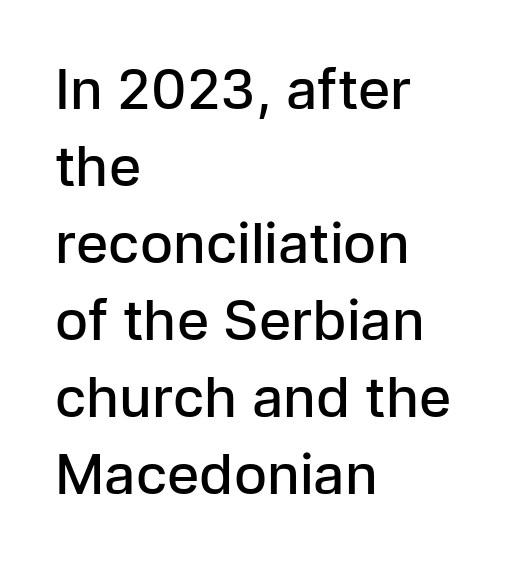
How would I describe the line gaps? Plain and ordinary. This sample uses a sans-serif face. Just letters on the line, the space beneath them empty. The face used here is proportionally spaced, like ordinary book or web type. Line beginnings align vertically; line endings do not. Firm but not heavy-handed strokes: this text is semibold.
